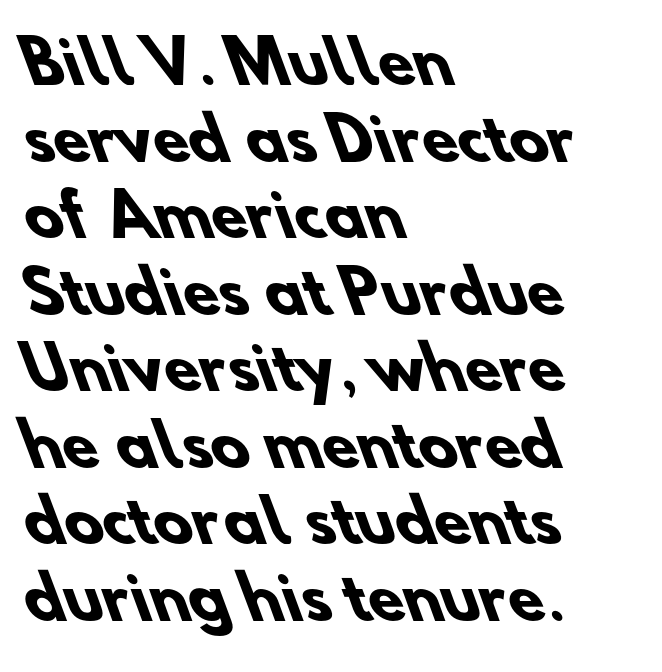
Q: Is the text bold? A: Yes.
Q: Is the typeface a serif or a sans-serif typeface? A: Sans-serif.
Q: Is the text underlined? A: No.
Q: How is the paragraph aligned? A: Left-aligned.
Q: Is the spacing between letters normal or unusually wide? A: Normal.
Q: Is the spacing between lines tight, normal or loose? A: Normal.
Q: Width (condensed, normal, or wide)? A: Normal.
Q: Stroke contrast? A: Low.
Q: x-height? A: Small.
Q: Monospaced? A: No.
